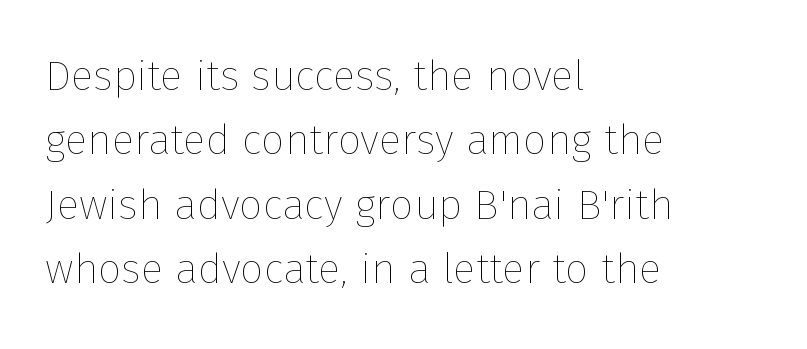
The image shows 42 px thin type, upright; set left-aligned, normal line spacing (1.53x), normal letter spacing, not underlined; low stroke contrast and a medium x-height.
